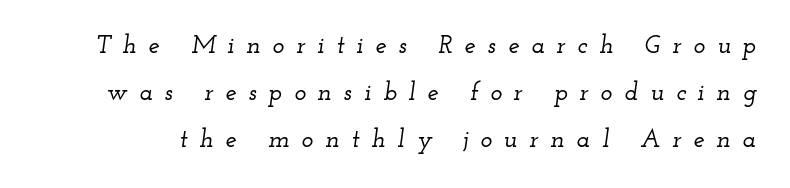
Clear beneath every line of the passage. Inter-character spacing is expanded well beyond the font's built-in metrics. Quick note: italic.
